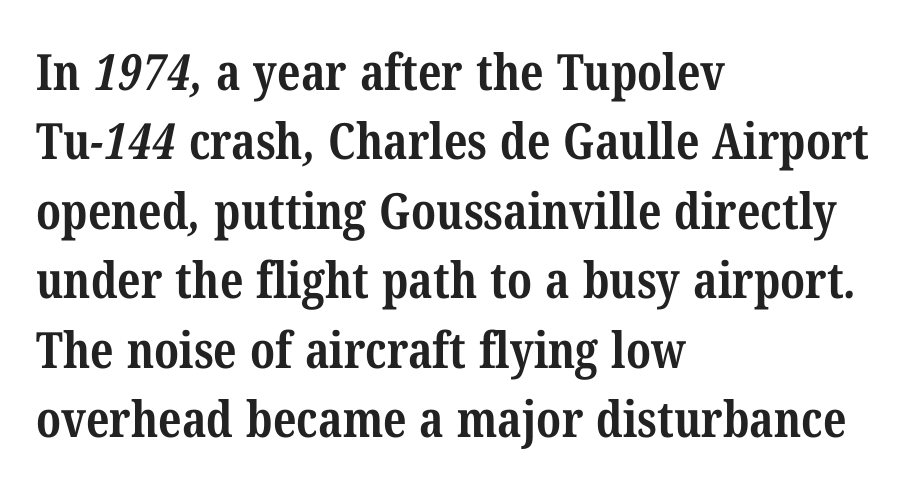
This sample keeps an unexceptional amount of space between lines. The face used here is seriffed, in the tradition of book romans. This rendering leaves character spacing at its baseline value. The rendering uses a bold face; every stroke is thick and dark.
